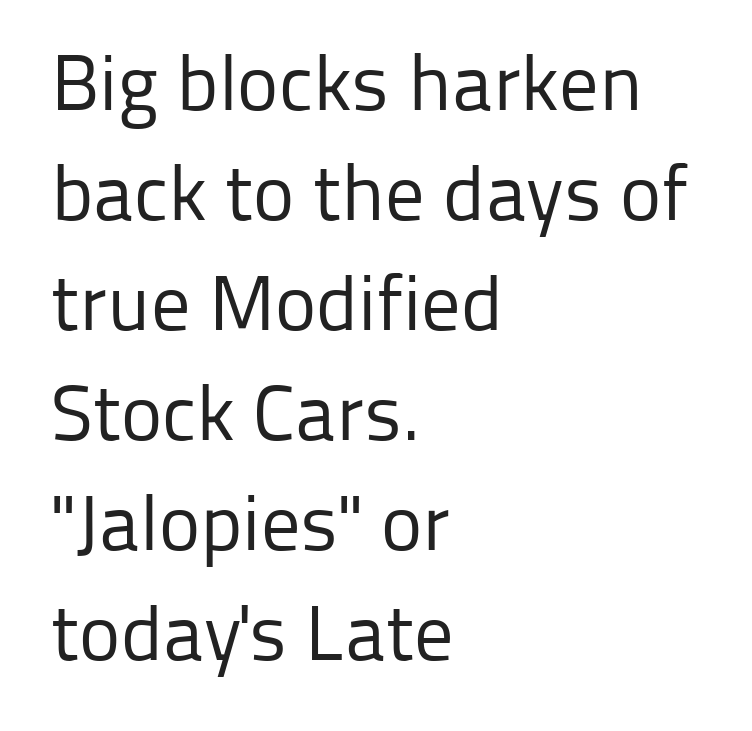
Q: Is the text bold? A: No.
Q: Is the text italic (slanted)? A: No, it is upright.
Q: Is the typeface a serif or a sans-serif typeface? A: Sans-serif.
Q: Is the text underlined? A: No.
Q: How is the paragraph aligned? A: Left-aligned.
Q: Is the spacing between letters normal or unusually wide? A: Normal.
Q: Is the spacing between lines tight, normal or loose? A: Normal.
Q: Width (condensed, normal, or wide)? A: Normal.
Q: Stroke contrast? A: Low.
Q: x-height? A: Medium.
Q: Monospaced? A: No.
